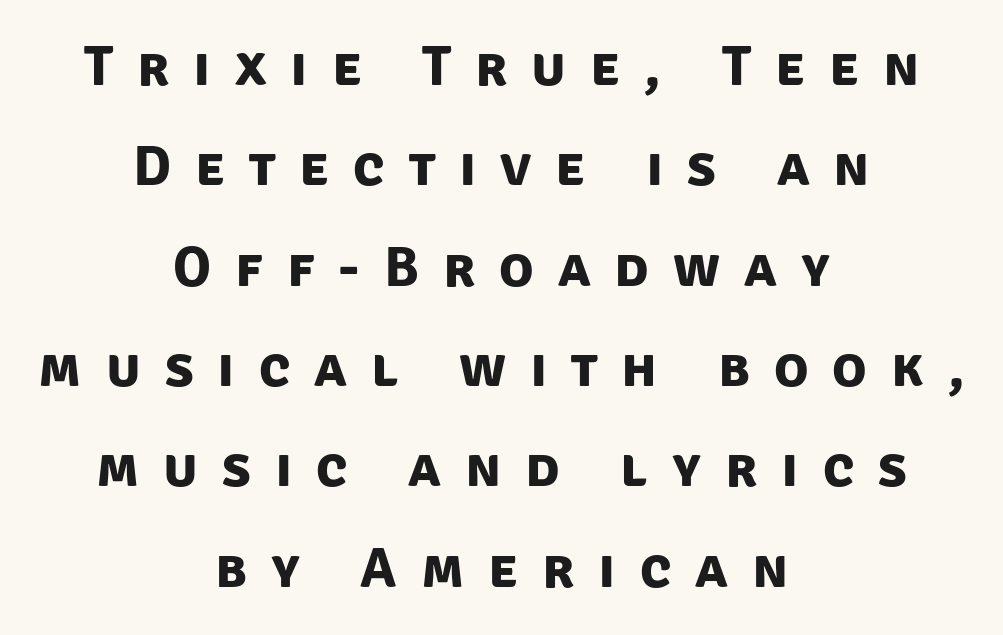
The image shows 57 px bold sans-serif type; set centered, line spacing 1.76x, unusually wide letter spacing (+0.42 em), not underlined; low stroke contrast and a large x-height.
